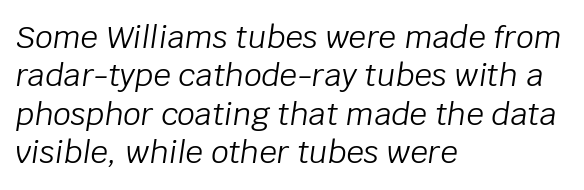
The image shows 31 px light type, italic (leaning right); set left-aligned, line spacing 1.24x, normal letter spacing, not underlined; low stroke contrast and a large x-height.
